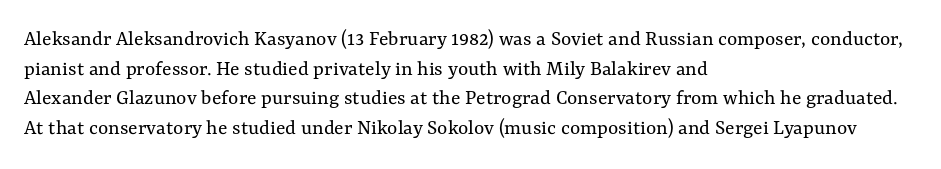
Q: Is the text bold? A: No.
Q: Is the text italic (slanted)? A: No, it is upright.
Q: Is the text underlined? A: No.
Q: How is the paragraph aligned? A: Left-aligned.
Q: Is the spacing between letters normal or unusually wide? A: Normal.
Q: Is the spacing between lines tight, normal or loose? A: Normal.
